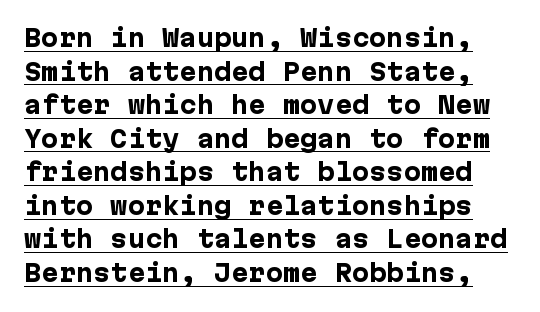
Q: Is the text bold? A: Yes.
Q: Is the text italic (slanted)? A: No, it is upright.
Q: Is the text underlined? A: Yes.
Q: Is the spacing between letters normal or unusually wide? A: Normal.
Q: Is the spacing between lines tight, normal or loose? A: Normal.
